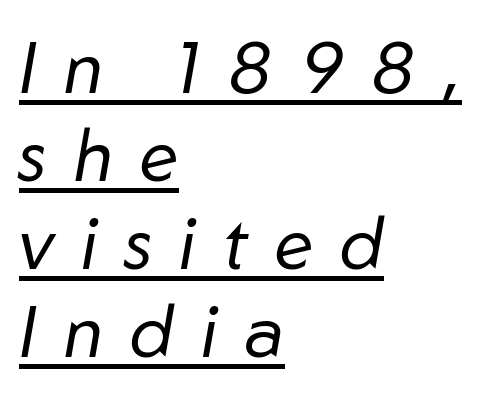
Q: Is the text bold? A: No.
Q: Is the text italic (slanted)? A: Yes, it leans right by about 10 degrees.
Q: Is the text underlined? A: Yes.
Q: How is the paragraph aligned? A: Left-aligned.
Q: Is the spacing between letters normal or unusually wide? A: Unusually wide.
Q: Width (condensed, normal, or wide)? A: Normal.
Q: Stroke contrast? A: Low.
Q: x-height? A: Medium.
Q: Monospaced? A: No.
